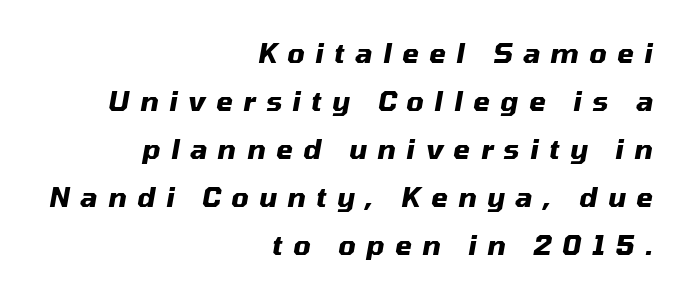
{"italic": "yes", "lean": "right", "slant_degrees": 10, "bold": "yes", "underline": "no", "align": "right", "line_spacing_ratio": 1.78, "letter_spacing": "wide", "letter_spacing_em": 0.39, "glyph_px": 27}
